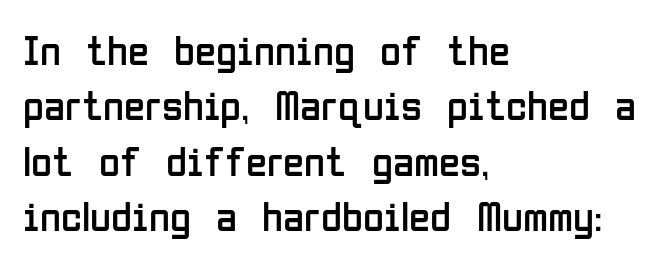
This rendering employs a face without finishing strokes, i.e., a sans-serif. This sample uses an upright cut, with every glyph sitting square on the baseline. The paragraph shown leans on its left margin. Words appear dense and cohesive because spacing is normal. Varying glyph widths throughout — classic text-font behaviour.
